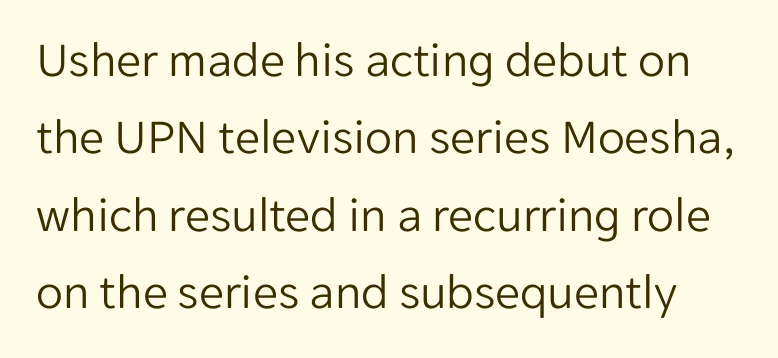
Q: Is the text bold? A: No.
Q: Is the text italic (slanted)? A: No, it is upright.
Q: Is the typeface a serif or a sans-serif typeface? A: Sans-serif.
Q: Is the text underlined? A: No.
Q: Is the spacing between letters normal or unusually wide? A: Normal.
Q: Is the spacing between lines tight, normal or loose? A: Normal.
Q: Width (condensed, normal, or wide)? A: Normal.
Q: Stroke contrast? A: Low.
Q: x-height? A: Medium.
Q: Monospaced? A: No.
